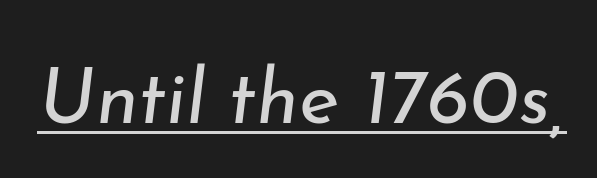
The image shows 77 px regular-weight type, italic (leaning right); set normal letter spacing, underlined; low stroke contrast and a small x-height.
